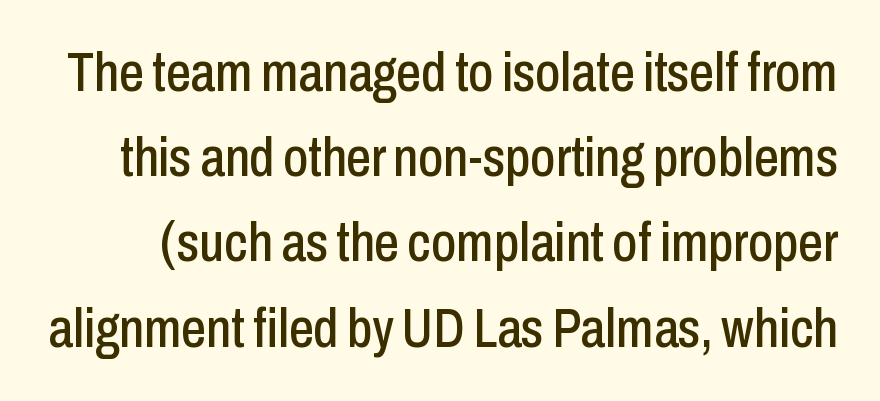
The passage shown stacks its lines at a standard gap. The letters stand upright; this is a roman face. Underlining? Definitely not there. Here the designer chose a conventional face with non-uniform glyph widths.
